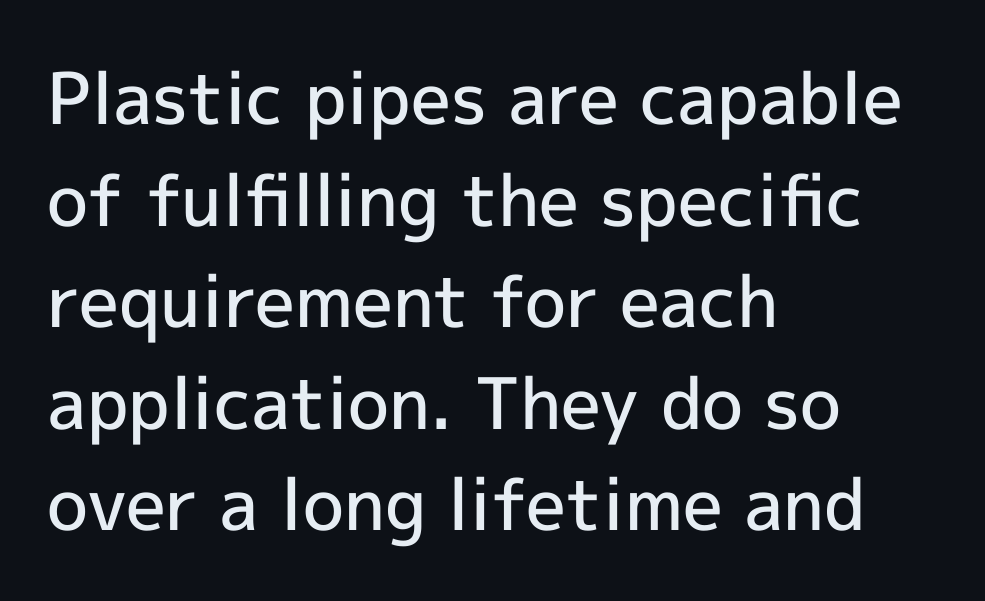
{"serif": "no", "italic": "no", "bold": "semi", "weight": "semibold", "width": "normal", "x_height": "medium", "monospaced": "no", "underline": "no", "align": "left", "line_spacing": "normal", "line_spacing_ratio": 1.43, "letter_spacing": "normal", "letter_spacing_em": 0.0, "glyph_px": 71}
